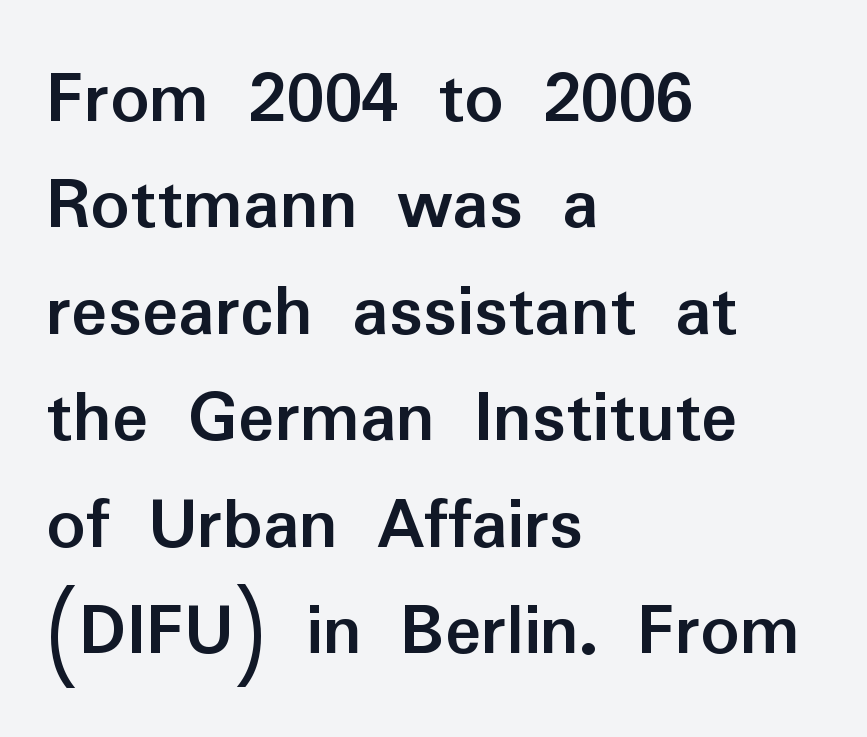
{"serif": "no", "italic": "no", "bold": "yes", "weight": "semibold", "width": "normal", "stroke_contrast": "low", "x_height": "medium", "monospaced": "no", "underline": "no", "align": "left", "line_spacing": "normal", "line_spacing_ratio": 1.4, "letter_spacing": "normal", "letter_spacing_em": 0.0, "glyph_px": 76}
